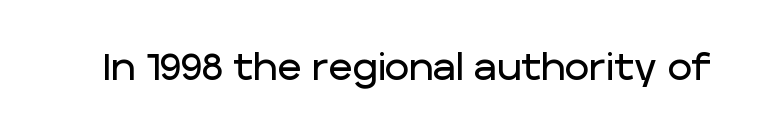
The image shows 37 px sans-serif type, upright; set normal letter spacing, not underlined; low stroke contrast and a large x-height.
